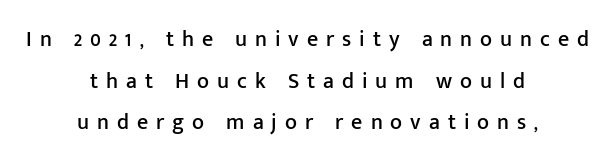
{"italic": "no", "underline": "no", "align": "center", "line_spacing_ratio": 1.89, "letter_spacing": "wide", "letter_spacing_em": 0.36, "glyph_px": 22}
